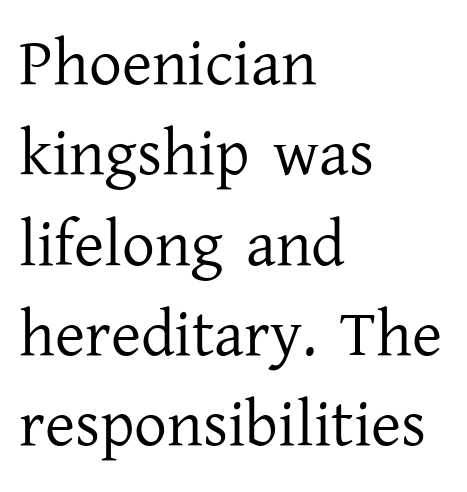
{"serif": "yes", "italic": "no", "bold": "no", "weight": "regular", "width": "normal", "stroke_contrast": "low", "x_height": "medium", "monospaced": "no", "underline": "no", "align": "left", "line_spacing": "normal", "line_spacing_ratio": 1.39, "letter_spacing": "normal", "letter_spacing_em": 0.0, "glyph_px": 65}
